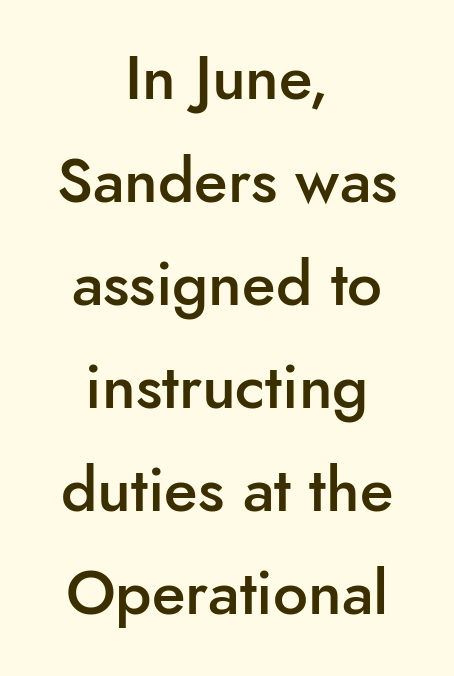
Q: Is the text bold? A: Semi-bold.
Q: Is the text italic (slanted)? A: No, it is upright.
Q: Is the typeface a serif or a sans-serif typeface? A: Sans-serif.
Q: Is the text underlined? A: No.
Q: How is the paragraph aligned? A: Centered.
Q: Is the spacing between letters normal or unusually wide? A: Normal.
Q: Is the spacing between lines tight, normal or loose? A: Normal.
Q: Width (condensed, normal, or wide)? A: Normal.
Q: Stroke contrast? A: Low.
Q: x-height? A: Small.
Q: Monospaced? A: No.
